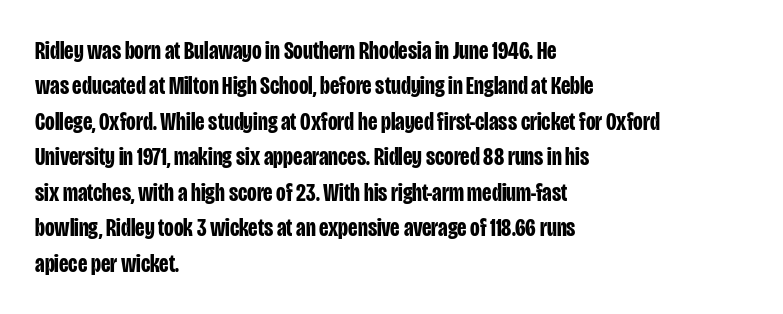
The image shows 25 px bold type, upright; set left-aligned, normal line spacing (1.42x), normal letter spacing, not underlined.
